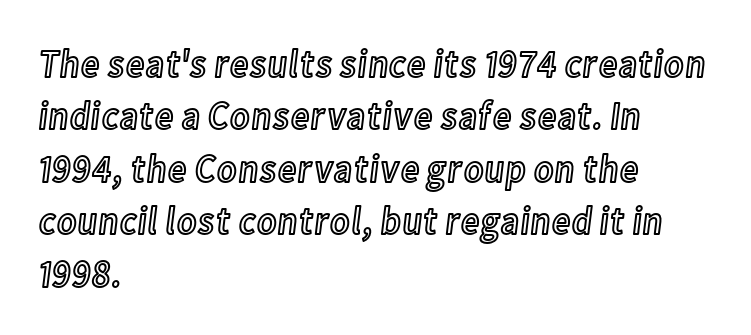
No word sits above an underline. The rendering anchors every line to the left-hand side. The lines sit at an ordinary, default distance from one another.
